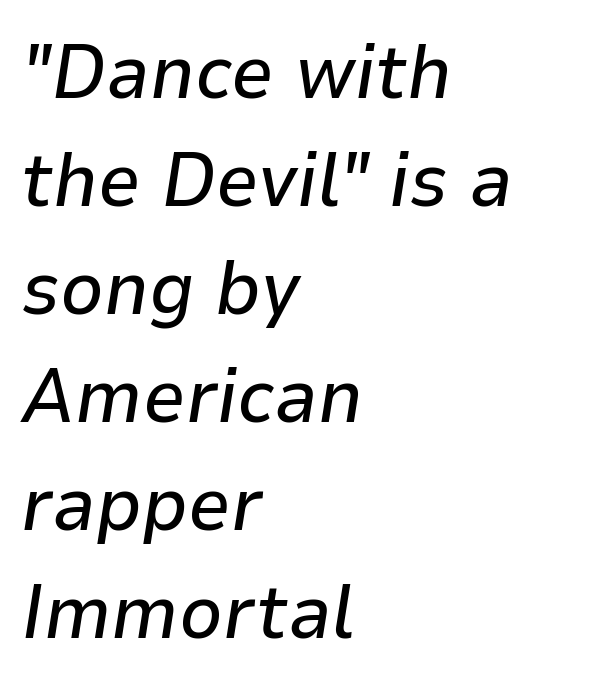
Q: Is the text italic (slanted)? A: Yes, it leans right by about 9 degrees.
Q: Is the text underlined? A: No.
Q: How is the paragraph aligned? A: Left-aligned.
Q: Is the spacing between letters normal or unusually wide? A: Normal.
Q: Is the spacing between lines tight, normal or loose? A: Normal.
Q: Width (condensed, normal, or wide)? A: Normal.
Q: Stroke contrast? A: Low.
Q: x-height? A: Medium.
Q: Monospaced? A: No.
